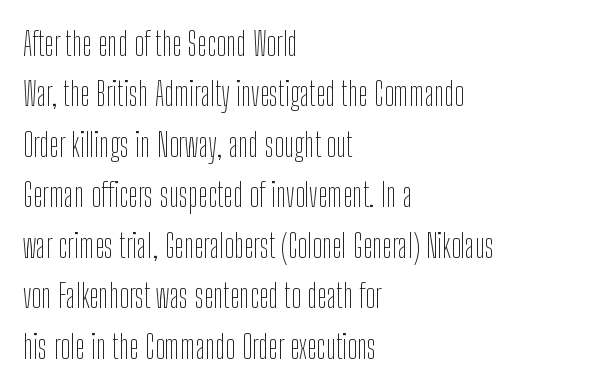
{"serif": "no", "italic": "no", "bold": "no", "weight": "thin", "width": "condensed", "stroke_contrast": "low", "x_height": "medium", "monospaced": "no", "underline": "no", "align": "left", "line_spacing": "normal", "line_spacing_ratio": 1.53, "letter_spacing": "normal", "letter_spacing_em": 0.0, "glyph_px": 33}
